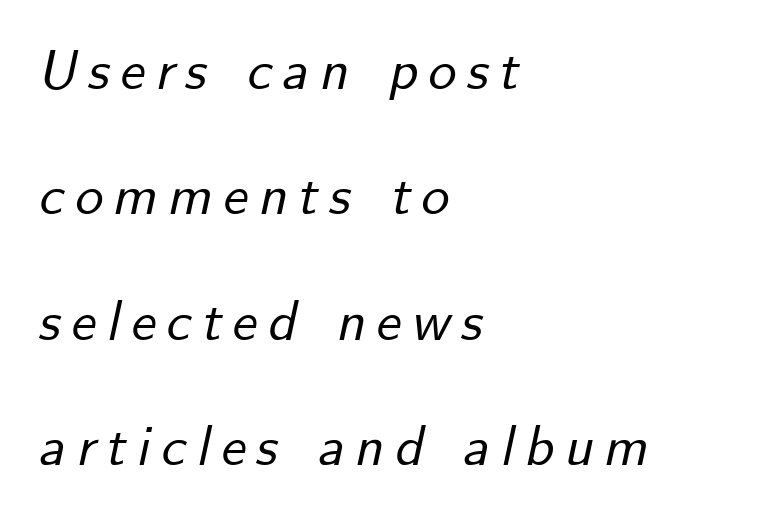
{"italic": "yes", "lean": "right", "slant_degrees": 12, "width": "normal", "stroke_contrast": "low", "x_height": "small", "monospaced": "no", "underline": "no", "align": "left", "line_spacing": "loose", "line_spacing_ratio": 2.24, "glyph_px": 56}
